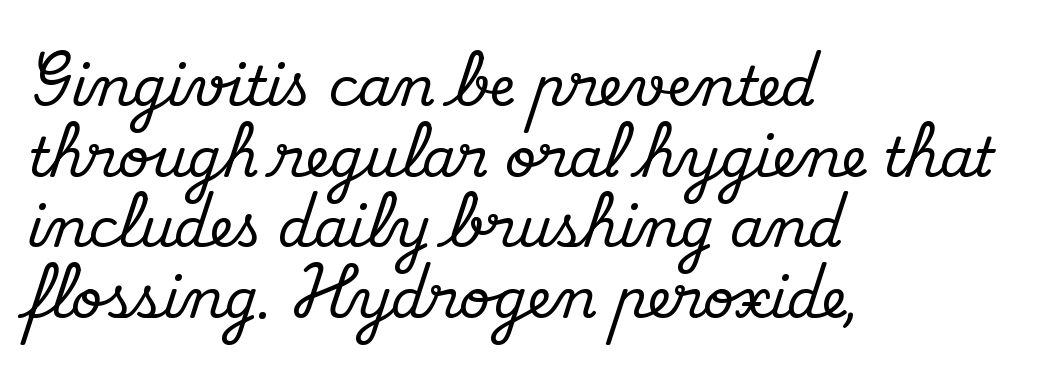
Q: Is the text italic (slanted)? A: Yes.
Q: Is the typeface a serif or a sans-serif typeface? A: Serif.
Q: Is the text underlined? A: No.
Q: How is the paragraph aligned? A: Left-aligned.
Q: Is the spacing between letters normal or unusually wide? A: Normal.
Q: Is the spacing between lines tight, normal or loose? A: Normal.
Q: Width (condensed, normal, or wide)? A: Normal.
Q: Stroke contrast? A: Medium.
Q: x-height? A: Small.
Q: Monospaced? A: No.
